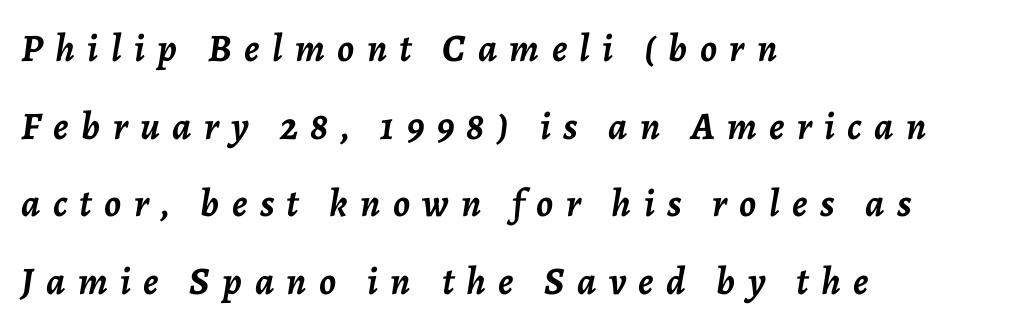
{"italic": "yes", "lean": "right", "slant_degrees": 7, "bold": "yes", "weight": "semibold", "width": "normal", "stroke_contrast": "low", "x_height": "medium", "monospaced": "no", "underline": "no", "align": "left", "line_spacing": "loose", "line_spacing_ratio": 1.99, "letter_spacing": "wide", "letter_spacing_em": 0.32, "glyph_px": 39}
